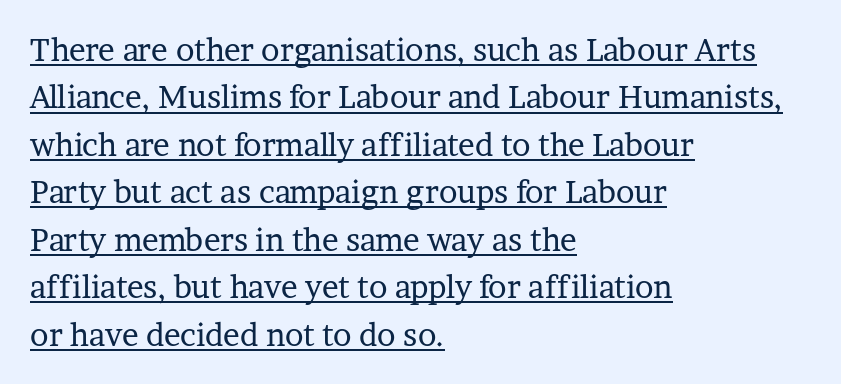
{"serif": "yes", "italic": "no", "bold": "no", "weight": "regular", "width": "normal", "stroke_contrast": "low", "x_height": "medium", "monospaced": "no", "underline": "yes", "align": "left", "line_spacing": "normal", "line_spacing_ratio": 1.53, "letter_spacing": "normal", "letter_spacing_em": 0.0, "glyph_px": 31}
